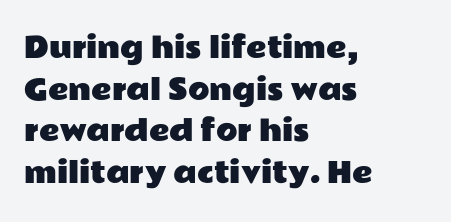
{"serif": "no", "italic": "no", "width": "wide", "stroke_contrast": "low", "x_height": "medium", "monospaced": "no", "underline": "no", "align": "left", "line_spacing": "normal", "line_spacing_ratio": 1.49, "letter_spacing": "normal", "letter_spacing_em": 0.0, "glyph_px": 28}
